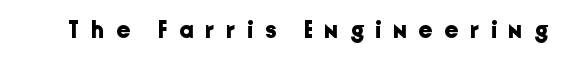
The typography opts for an upright posture over an oblique one. The glyphs have the mass of a bold cut. These lines have a slow, spaced-out rhythm from letter to letter. Nobody drew a line under any word here.
